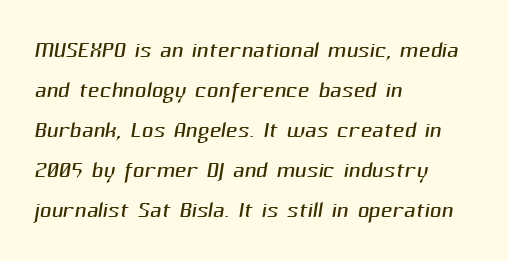
Layout note: lines flush left. Note: no serifs on the glyphs. The foot of each line stays bare and open. The strokes are not fattened; the text isn't bold. Varying glyph widths throughout — classic text-font behaviour. In terms of letterspacing, this is plain default setting.
